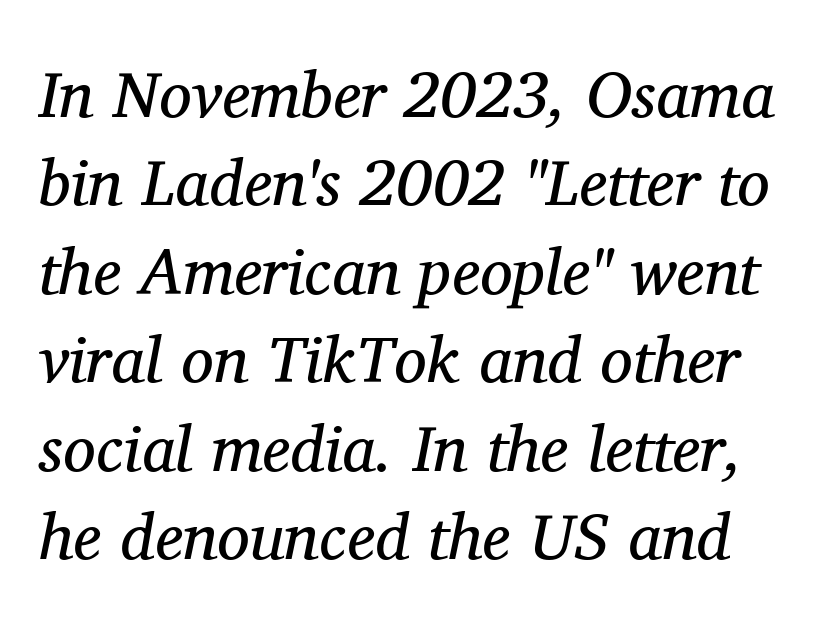
{"serif": "yes", "italic": "yes", "lean": "right", "slant_degrees": 11, "bold": "no", "weight": "regular", "width": "normal", "stroke_contrast": "medium", "x_height": "medium", "monospaced": "no", "underline": "no", "line_spacing": "normal", "line_spacing_ratio": 1.36, "letter_spacing": "normal", "letter_spacing_em": 0.0, "glyph_px": 65}
